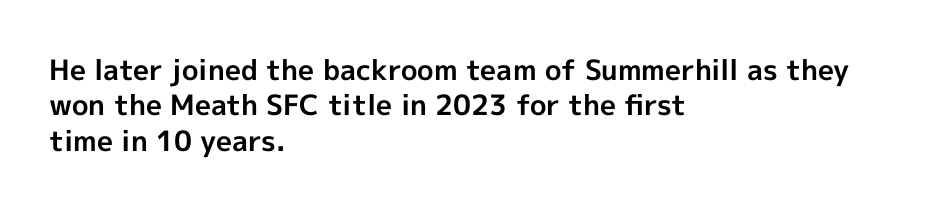
Q: Is the text bold? A: Yes.
Q: Is the text italic (slanted)? A: No, it is upright.
Q: Is the typeface a serif or a sans-serif typeface? A: Sans-serif.
Q: Is the text underlined? A: No.
Q: How is the paragraph aligned? A: Left-aligned.
Q: Is the spacing between letters normal or unusually wide? A: Normal.
Q: Is the spacing between lines tight, normal or loose? A: Normal.
Q: Width (condensed, normal, or wide)? A: Normal.
Q: x-height? A: Medium.
Q: Monospaced? A: No.
